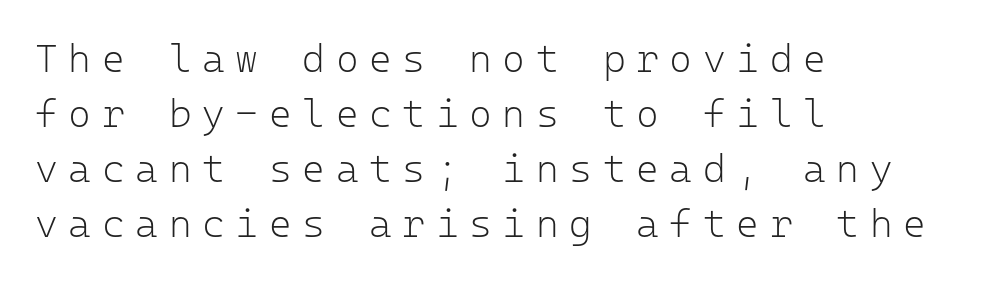
{"serif": "no", "italic": "no", "bold": "no", "weight": "light", "width": "normal", "stroke_contrast": "low", "x_height": "medium", "monospaced": "yes", "underline": "no", "align": "left", "line_spacing": "normal", "line_spacing_ratio": 1.41, "letter_spacing": "wide", "letter_spacing_em": 0.27, "glyph_px": 39}
